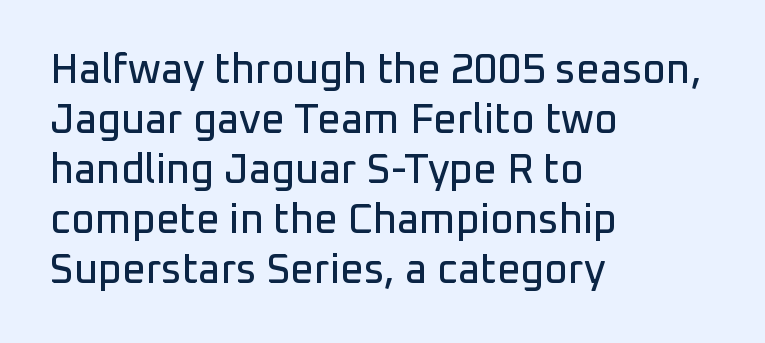
Quick note: underline off. Observe the absence of serifs on each vertical stroke in this sample. Notice how the passage keeps a crisp vertical edge on the left only. If you drew a line through each stem, it would be perfectly vertical. Nothing unusual about the tracking: characters are spaced as the font intends.
